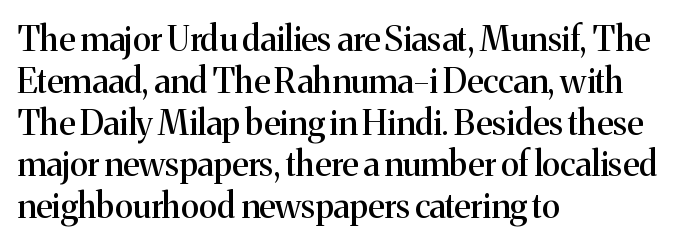
The image shows 34 px serif type, upright; set left-aligned, line spacing 1.23x, normal letter spacing, not underlined; medium stroke contrast and a medium x-height.
